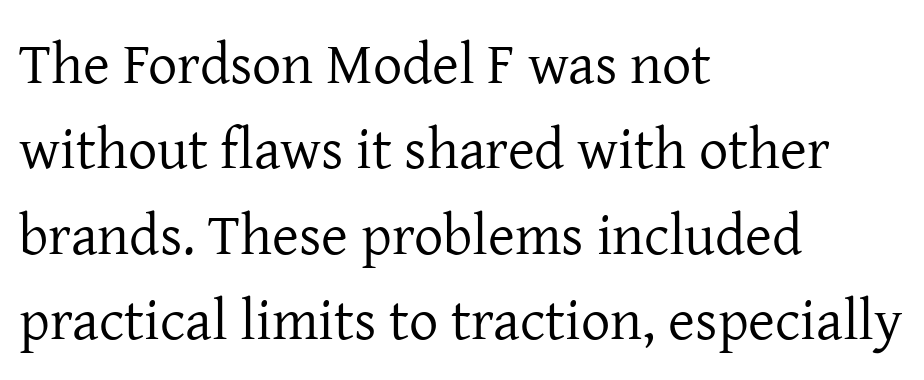
Q: Is the text bold? A: No.
Q: Is the text italic (slanted)? A: No, it is upright.
Q: Is the typeface a serif or a sans-serif typeface? A: Serif.
Q: Is the text underlined? A: No.
Q: How is the paragraph aligned? A: Left-aligned.
Q: Is the spacing between letters normal or unusually wide? A: Normal.
Q: Is the spacing between lines tight, normal or loose? A: Normal.
Q: Width (condensed, normal, or wide)? A: Normal.
Q: Stroke contrast? A: Low.
Q: x-height? A: Medium.
Q: Monospaced? A: No.
